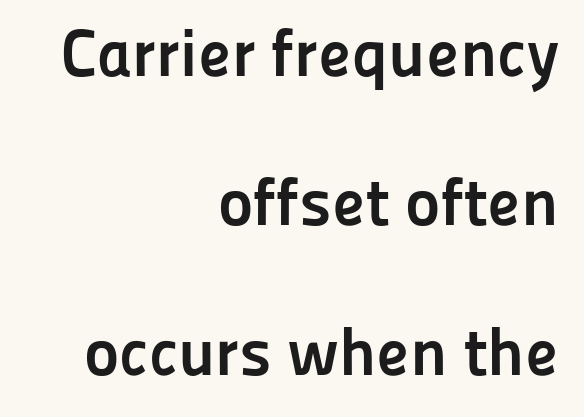
The image shows 67 px semibold sans-serif type, upright; set right-aligned, loose line spacing (2.23x), normal letter spacing, not underlined; low stroke contrast and a medium x-height.
